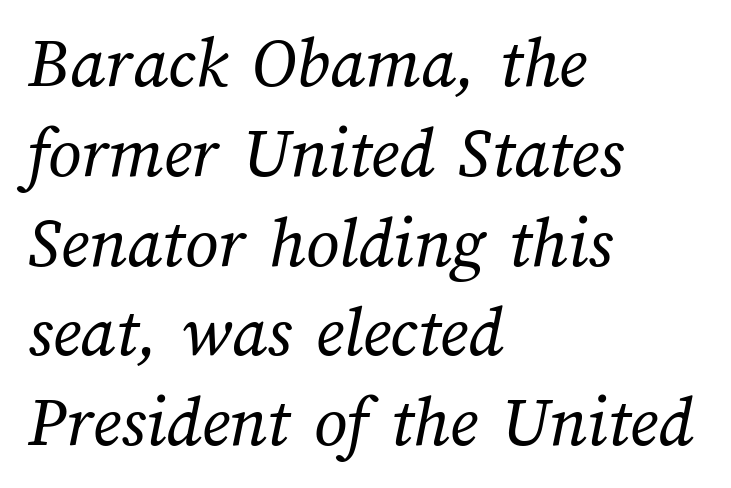
The image shows 73 px regular-weight type; set left-aligned, line spacing 1.23x, normal letter spacing, not underlined; medium stroke contrast and a medium x-height.
